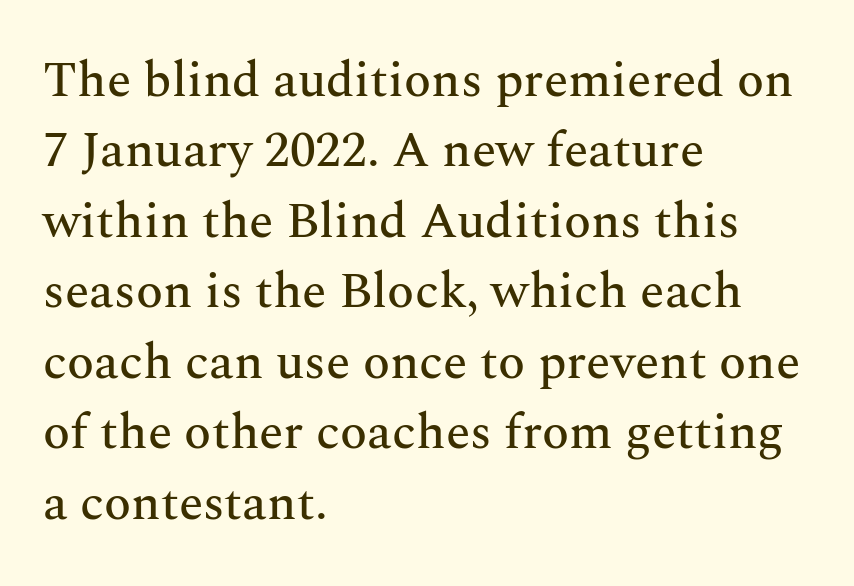
{"serif": "yes", "italic": "no", "width": "normal", "stroke_contrast": "medium", "x_height": "medium", "monospaced": "no", "underline": "no", "align": "left", "line_spacing": "normal", "line_spacing_ratio": 1.41, "letter_spacing": "normal", "letter_spacing_em": 0.0, "glyph_px": 50}
